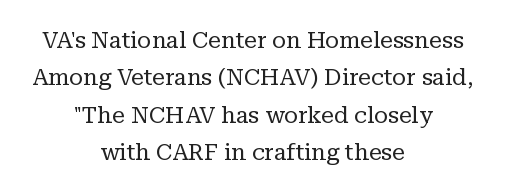
Q: Is the text bold? A: No.
Q: Is the text italic (slanted)? A: No, it is upright.
Q: Is the text underlined? A: No.
Q: How is the paragraph aligned? A: Centered.
Q: Is the spacing between letters normal or unusually wide? A: Normal.
Q: Is the spacing between lines tight, normal or loose? A: Normal.
